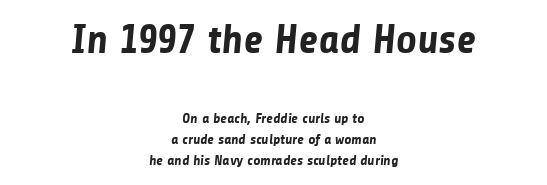
A clean baseline with only descenders dipping below it. A typesetter would call this zero additional tracking. Here the designer chose a conventional face with non-uniform glyph widths. The font family rendered here belongs to the sans-serif group.
